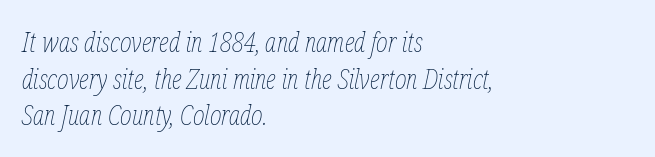
Bare-footed words on every line. Leading matches the norm, producing a regular column. The tracking reads as untouched default to a designer's eye. Is the stroke heavy? The answer is a plain regular-or-lighter.
